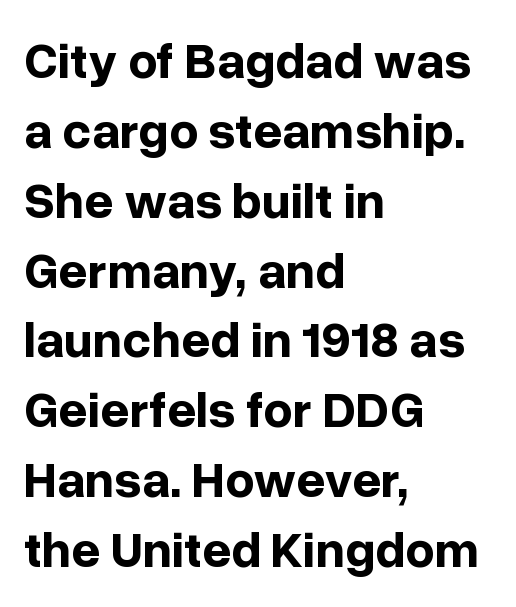
Q: Is the text bold? A: Yes.
Q: Is the text italic (slanted)? A: No, it is upright.
Q: Is the typeface a serif or a sans-serif typeface? A: Sans-serif.
Q: Is the text underlined? A: No.
Q: How is the paragraph aligned? A: Left-aligned.
Q: Is the spacing between letters normal or unusually wide? A: Normal.
Q: Is the spacing between lines tight, normal or loose? A: Normal.
Q: Width (condensed, normal, or wide)? A: Normal.
Q: Stroke contrast? A: Low.
Q: x-height? A: Medium.
Q: Monospaced? A: No.
